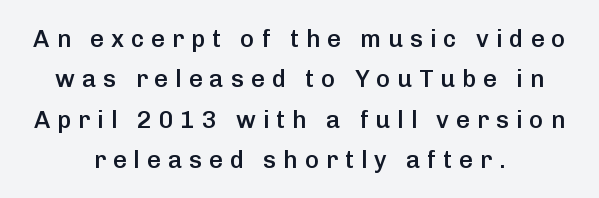
The image shows 24 px text type, upright; set centered, normal line spacing (1.68x), unusually wide letter spacing (+0.29 em), not underlined.
